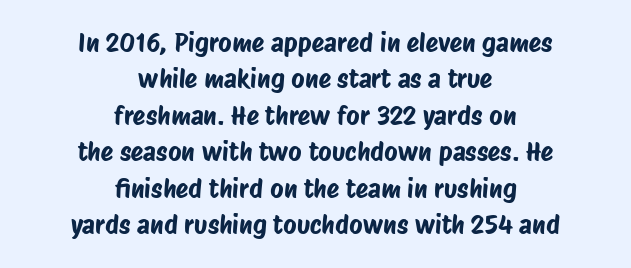
Q: Is the text underlined? A: No.
Q: How is the paragraph aligned? A: Centered.
Q: Is the spacing between letters normal or unusually wide? A: Normal.
Q: Is the spacing between lines tight, normal or loose? A: Normal.
